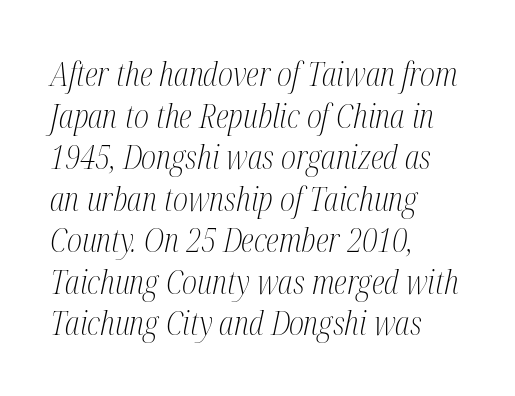
The lettering tilts uniformly, giving the passage an italic look. Where is the straight margin? On the left. These lines are rendered in a variable-pitch font. Caption: face not bold, strokes unweighted. The leading is moderate, giving the passage an even texture. The line texture is even and compact thanks to regular tracking.
